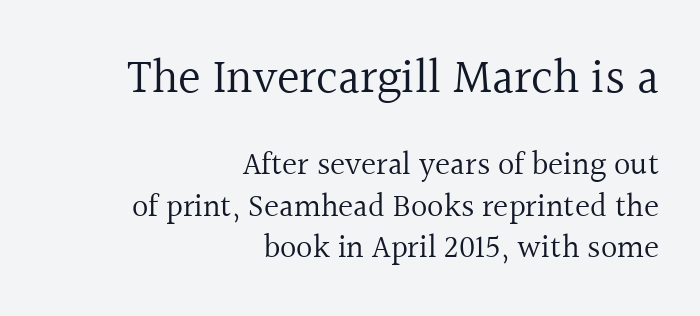
Q: Is the text bold? A: No.
Q: Is the text italic (slanted)? A: No, it is upright.
Q: Is the typeface a serif or a sans-serif typeface? A: Serif.
Q: Is the text underlined? A: No.
Q: How is the paragraph aligned? A: Right-aligned.
Q: Is the spacing between letters normal or unusually wide? A: Normal.
Q: Is the spacing between lines tight, normal or loose? A: Normal.
Q: Which block of text is set in a larger size, the first (top) or the second (bottom)? A: The first (top) one.
Q: Width (condensed, normal, or wide)? A: Normal.
Q: x-height? A: Medium.
Q: Monospaced? A: No.
